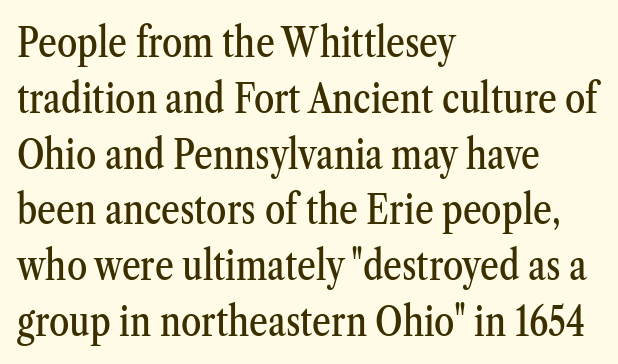
The image shows 41 px condensed serif type, upright; set left-aligned, normal line spacing (1.36x), normal letter spacing, not underlined; medium stroke contrast and a medium x-height.
